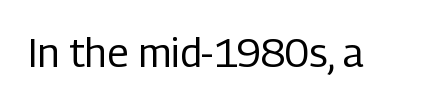
{"serif": "no", "italic": "no", "bold": "no", "weight": "regular", "width": "condensed", "stroke_contrast": "low", "x_height": "medium", "monospaced": "no", "underline": "no", "letter_spacing": "normal", "letter_spacing_em": 0.0, "glyph_px": 40}
